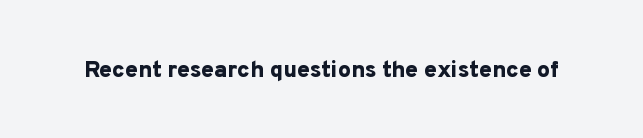
Q: Is the text bold? A: Yes.
Q: Is the text italic (slanted)? A: No, it is upright.
Q: Is the text underlined? A: No.
Q: Is the spacing between letters normal or unusually wide? A: Normal.
